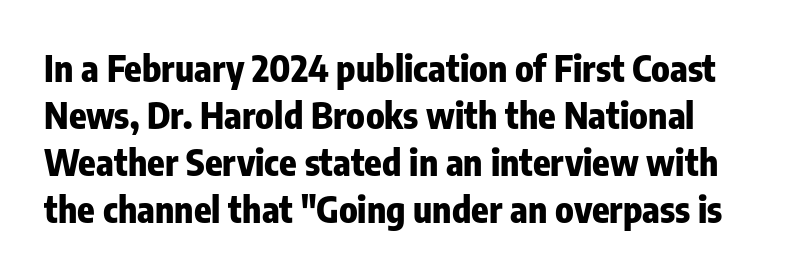
The image shows 36 px heavy, condensed sans-serif type, upright; set normal line spacing (1.31x), normal letter spacing, not underlined; low stroke contrast and a medium x-height.
